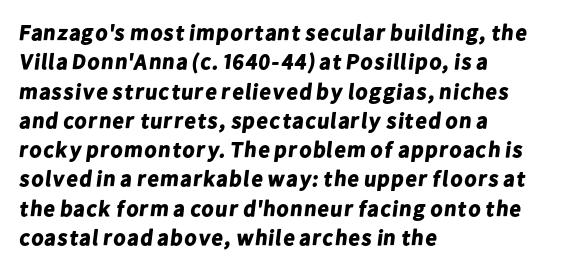
Regarding leading, the lines here are spaced in the standard way. One-word summary of the alignment: left. Honestly, the letter spacing is just normal — you wouldn't notice it. Clear beneath every line of the passage.
